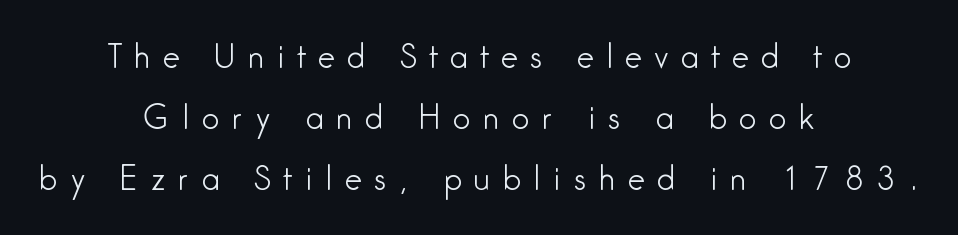
Q: Is the text bold? A: No.
Q: Is the text italic (slanted)? A: No, it is upright.
Q: Is the typeface a serif or a sans-serif typeface? A: Sans-serif.
Q: Is the text underlined? A: No.
Q: How is the paragraph aligned? A: Centered.
Q: Is the spacing between letters normal or unusually wide? A: Unusually wide.
Q: Is the spacing between lines tight, normal or loose? A: Loose.
Q: Width (condensed, normal, or wide)? A: Condensed.
Q: Stroke contrast? A: Low.
Q: x-height? A: Medium.
Q: Monospaced? A: No.
